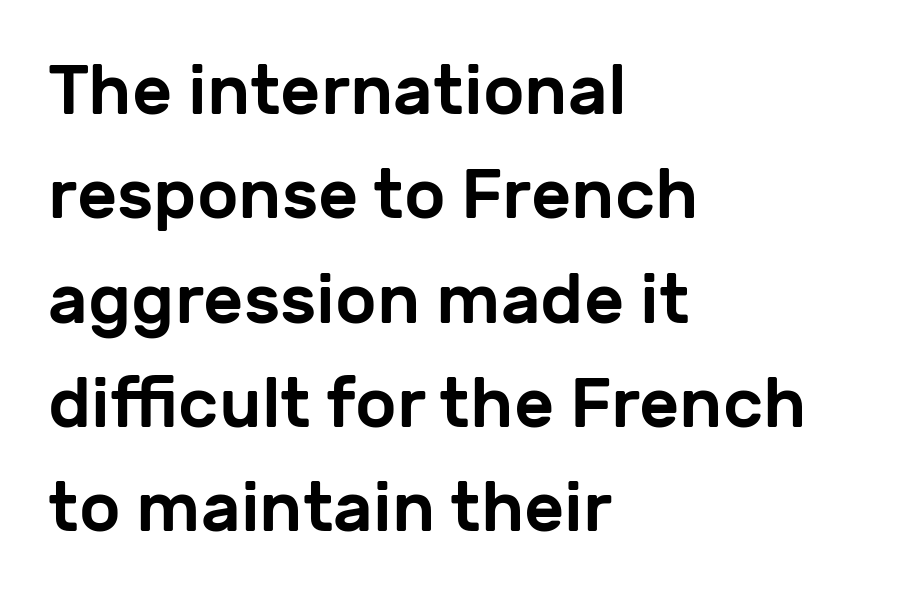
Q: Is the text italic (slanted)? A: No, it is upright.
Q: Is the typeface a serif or a sans-serif typeface? A: Sans-serif.
Q: Is the text underlined? A: No.
Q: How is the paragraph aligned? A: Left-aligned.
Q: Is the spacing between letters normal or unusually wide? A: Normal.
Q: Is the spacing between lines tight, normal or loose? A: Normal.
Q: Width (condensed, normal, or wide)? A: Normal.
Q: Stroke contrast? A: Low.
Q: x-height? A: Medium.
Q: Monospaced? A: No.
